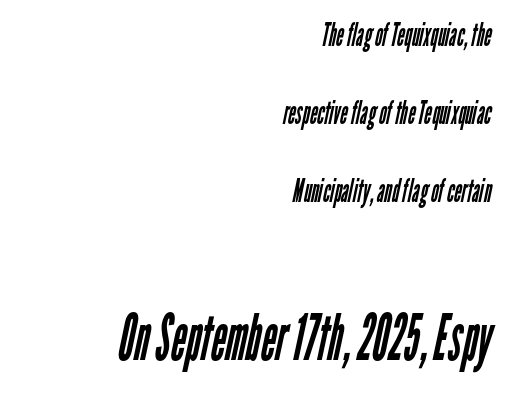
The image shows 64 px regular-weight, condensed sans-serif type; set right-aligned, loose line spacing (2.43x), normal letter spacing, not underlined; the second (bottom) block is 2.0x larger; low stroke contrast and a medium x-height.
